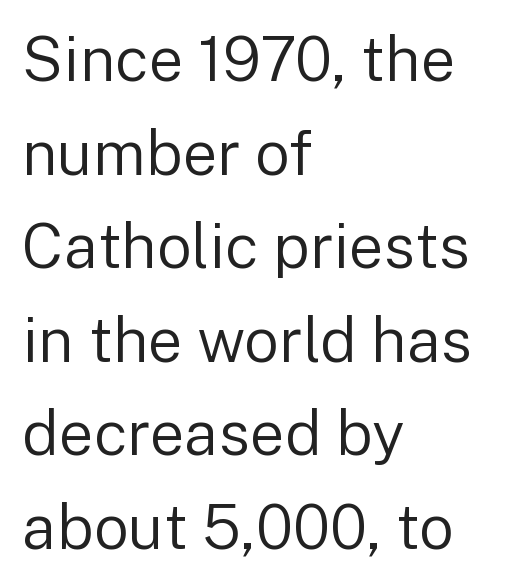
{"serif": "no", "italic": "no", "bold": "no", "weight": "regular", "width": "normal", "stroke_contrast": "low", "x_height": "medium", "monospaced": "no", "underline": "no", "align": "left", "line_spacing": "normal", "line_spacing_ratio": 1.51, "letter_spacing": "normal", "letter_spacing_em": 0.0, "glyph_px": 62}
